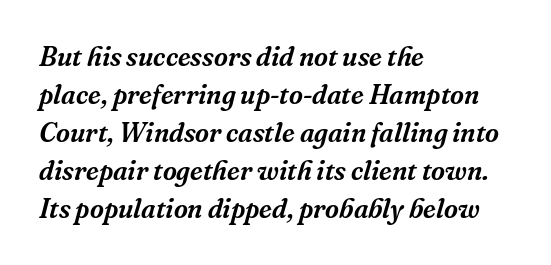
The image shows 27 px text type, italic (leaning right); set left-aligned, normal line spacing (1.41x), normal letter spacing, not underlined.
